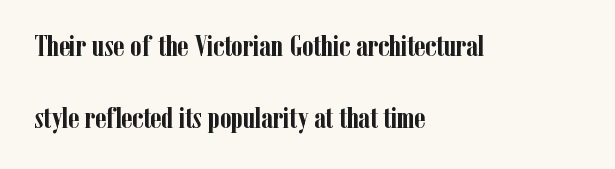
The image shows 29 px semibold, condensed serif type, upright; set left-aligned, loose line spacing (2.49x), normal letter spacing, not underlined; low stroke contrast and a medium x-height.
